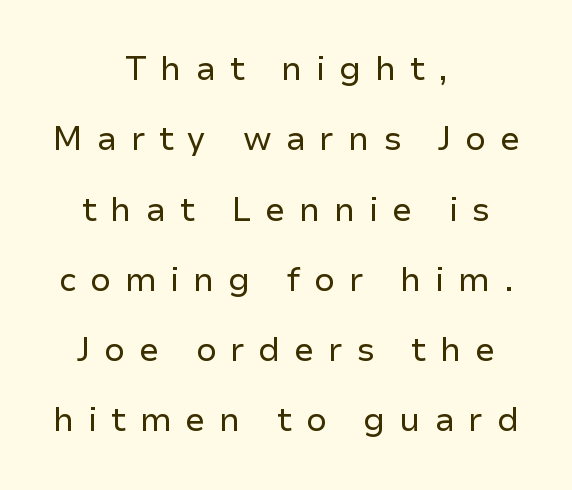
{"serif": "no", "italic": "no", "bold": "no", "weight": "regular", "width": "normal", "stroke_contrast": "low", "x_height": "medium", "monospaced": "no", "underline": "no", "align": "center", "line_spacing": "loose", "line_spacing_ratio": 2.13, "letter_spacing": "wide", "letter_spacing_em": 0.41, "glyph_px": 33}
